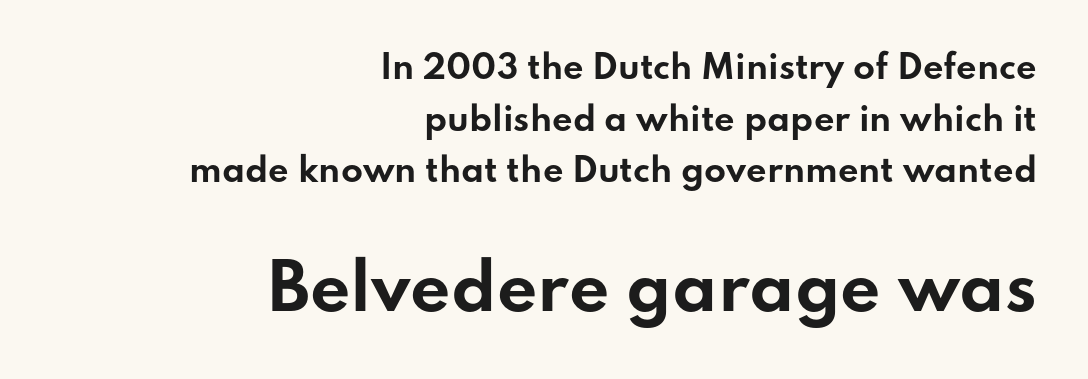
{"serif": "no", "italic": "no", "bold": "yes", "weight": "bold", "width": "wide", "stroke_contrast": "low", "x_height": "small", "monospaced": "no", "underline": "no", "align": "right", "line_spacing": "normal", "line_spacing_ratio": 1.61, "letter_spacing": "normal", "letter_spacing_em": 0.0, "larger_block": "second", "size_ratio": 1.97, "glyph_px": 63}
